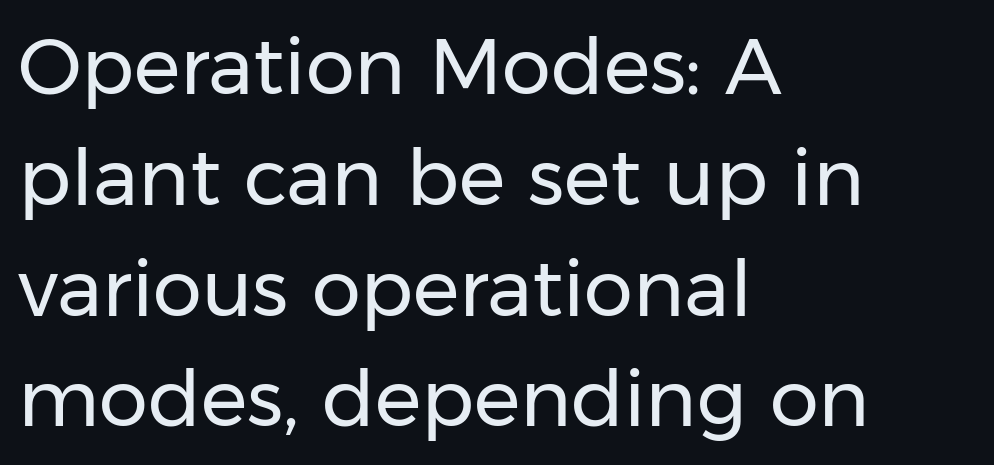
Q: Is the text bold? A: No.
Q: Is the text italic (slanted)? A: No, it is upright.
Q: Is the typeface a serif or a sans-serif typeface? A: Sans-serif.
Q: Is the text underlined? A: No.
Q: How is the paragraph aligned? A: Left-aligned.
Q: Is the spacing between letters normal or unusually wide? A: Normal.
Q: Is the spacing between lines tight, normal or loose? A: Normal.
Q: Width (condensed, normal, or wide)? A: Normal.
Q: Stroke contrast? A: Low.
Q: x-height? A: Medium.
Q: Monospaced? A: No.
